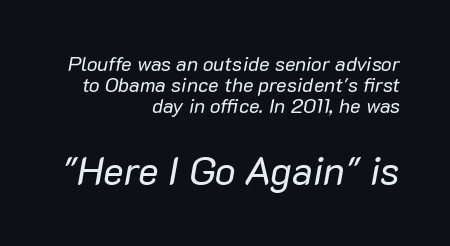
The image shows 39 px regular-weight type, italic (leaning right); set right-aligned, tight line spacing (1.05x), normal letter spacing, not underlined; the second (bottom) block is 1.95x larger; low stroke contrast and a medium x-height.
